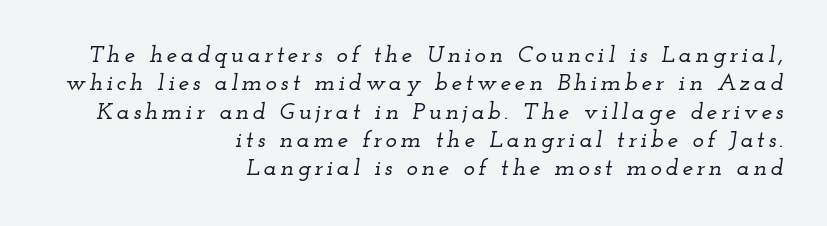
{"italic": "yes", "lean": "right", "slant_degrees": 12, "underline": "no", "align": "right", "line_spacing_ratio": 1.18, "glyph_px": 24}
